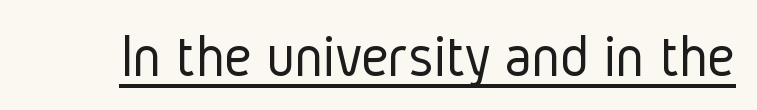
{"serif": "no", "italic": "no", "bold": "no", "weight": "light", "width": "condensed", "stroke_contrast": "low", "x_height": "medium", "monospaced": "no", "underline": "yes", "letter_spacing": "normal", "letter_spacing_em": 0.0, "glyph_px": 61}
